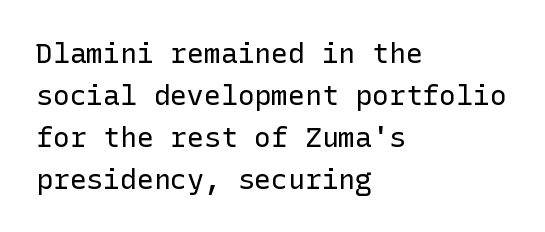
Q: Is the text bold? A: No.
Q: Is the text italic (slanted)? A: No, it is upright.
Q: Is the typeface a serif or a sans-serif typeface? A: Sans-serif.
Q: Is the text underlined? A: No.
Q: How is the paragraph aligned? A: Left-aligned.
Q: Is the spacing between letters normal or unusually wide? A: Normal.
Q: Is the spacing between lines tight, normal or loose? A: Normal.
Q: Width (condensed, normal, or wide)? A: Normal.
Q: Stroke contrast? A: Low.
Q: x-height? A: Medium.
